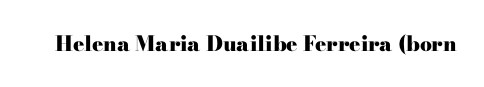
The image shows 21 px bold type, upright; set normal letter spacing, not underlined.
